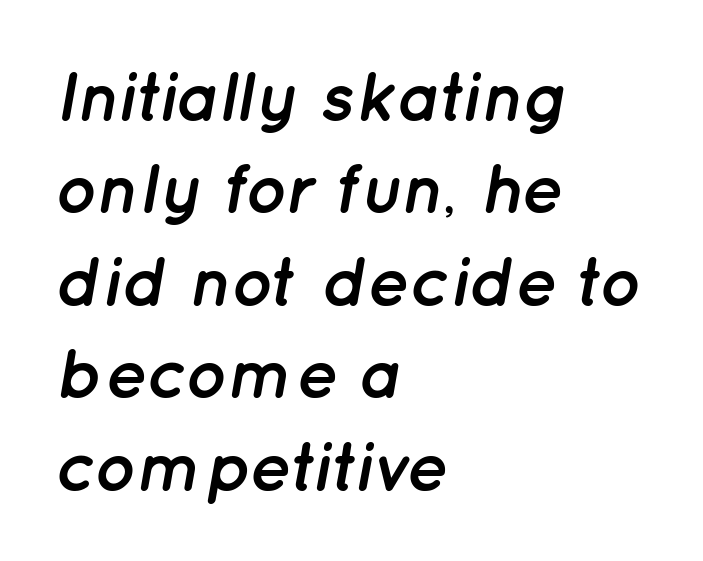
The image shows 70 px semibold type, italic (leaning right); set left-aligned, normal line spacing (1.32x), normal letter spacing, not underlined; low stroke contrast and a medium x-height.
